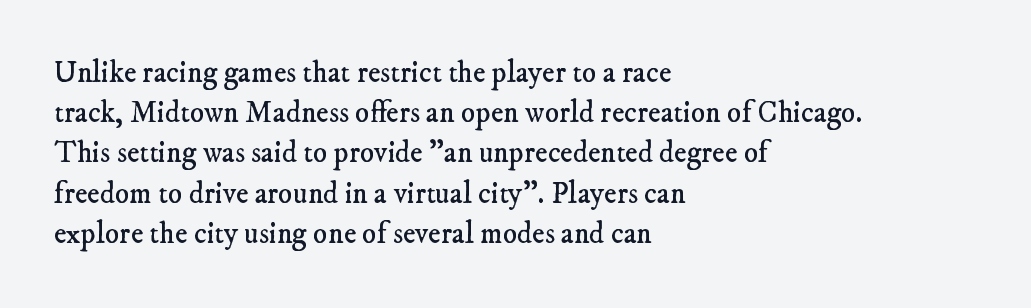
{"serif": "yes", "bold": "no", "weight": "regular", "width": "normal", "stroke_contrast": "low", "x_height": "small", "monospaced": "no", "underline": "no", "align": "left", "line_spacing": "normal", "line_spacing_ratio": 1.34, "letter_spacing": "normal", "letter_spacing_em": 0.0, "glyph_px": 30}
